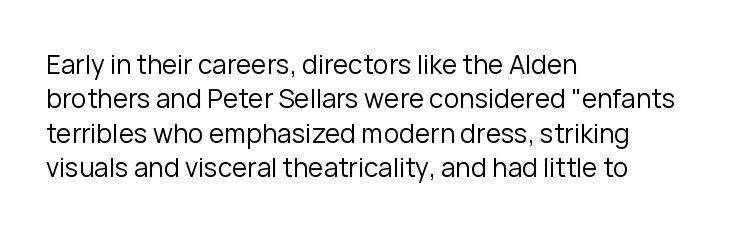
The image shows 26 px text type, upright; set left-aligned, normal line spacing (1.32x), normal letter spacing, not underlined.
